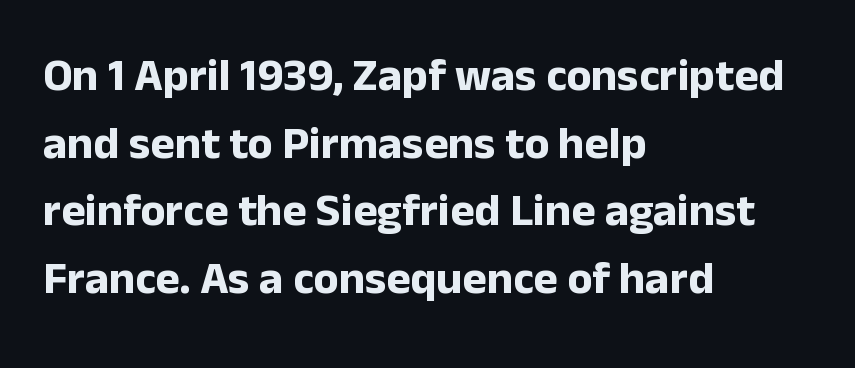
{"serif": "no", "italic": "no", "bold": "yes", "weight": "bold", "width": "normal", "stroke_contrast": "low", "x_height": "medium", "monospaced": "no", "underline": "no", "align": "left", "line_spacing": "normal", "line_spacing_ratio": 1.47, "letter_spacing": "normal", "letter_spacing_em": 0.0, "glyph_px": 46}
